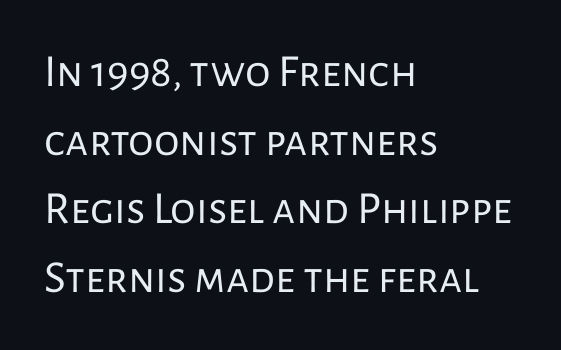
The image shows 46 px regular-weight sans-serif type, upright; set left-aligned, normal line spacing (1.49x), normal letter spacing, not underlined; low stroke contrast and a medium x-height.
